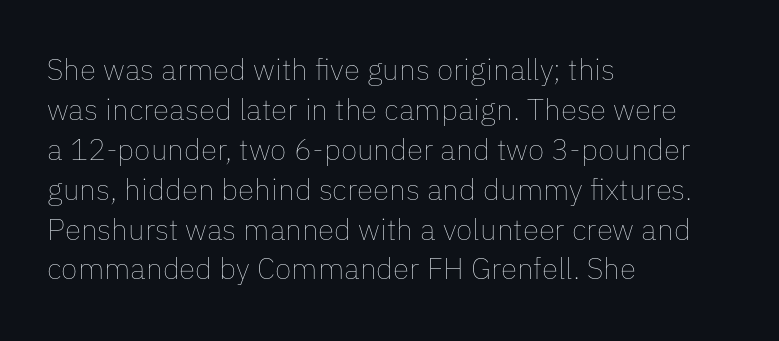
Q: Is the text bold? A: No.
Q: Is the text italic (slanted)? A: No, it is upright.
Q: Is the text underlined? A: No.
Q: How is the paragraph aligned? A: Left-aligned.
Q: Is the spacing between letters normal or unusually wide? A: Normal.
Q: Is the spacing between lines tight, normal or loose? A: Normal.
Q: Width (condensed, normal, or wide)? A: Normal.
Q: Stroke contrast? A: Low.
Q: x-height? A: Medium.
Q: Monospaced? A: No.
